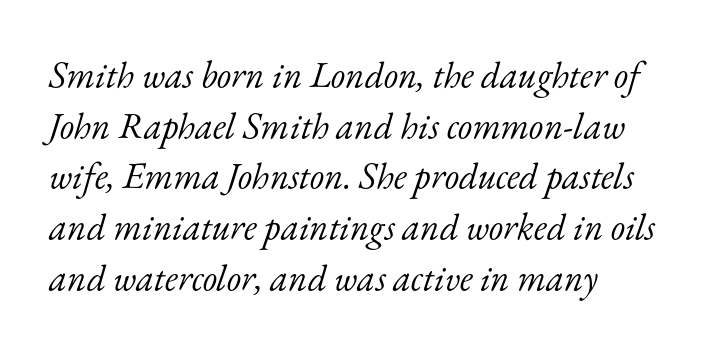
The text was rendered using a seriffed face with decorative stroke endings. No chunkiness to these letters — they're not bold. Notice how the stems are inclined rather than vertical — that's the hallmark of italics. Varying glyph widths throughout — classic text-font behaviour. Caption: multi-line text, flush left, ragged right. Here the glyphs are tracked normally, forming tight word shapes.
